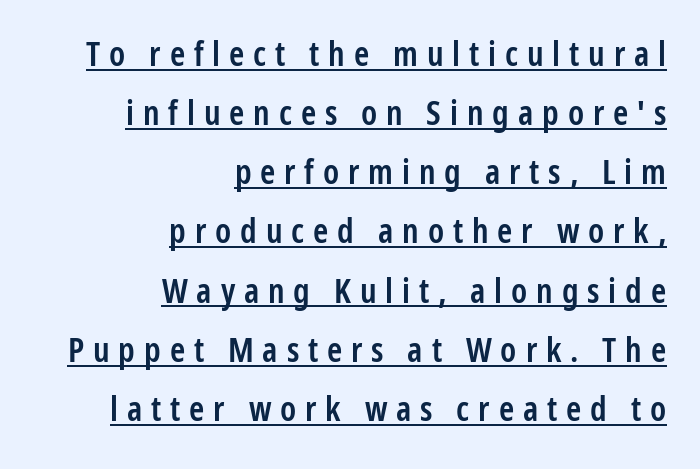
{"serif": "no", "italic": "no", "bold": "semi", "weight": "semibold", "width": "condensed", "stroke_contrast": "low", "x_height": "medium", "monospaced": "no", "underline": "yes", "align": "right", "line_spacing_ratio": 1.74, "letter_spacing": "wide", "letter_spacing_em": 0.26, "glyph_px": 34}
